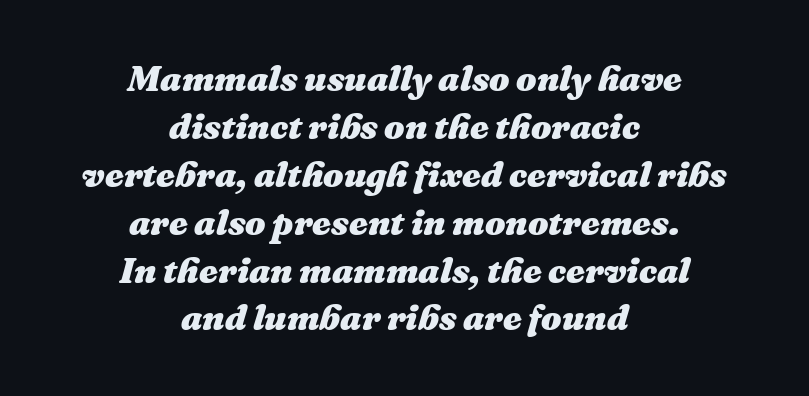
{"italic": "yes", "lean": "right", "slant_degrees": 16, "bold": "yes", "weight": "heavy", "width": "normal", "stroke_contrast": "medium", "x_height": "medium", "monospaced": "no", "underline": "no", "align": "center", "line_spacing": "normal", "line_spacing_ratio": 1.33, "letter_spacing": "normal", "letter_spacing_em": 0.0, "glyph_px": 36}
